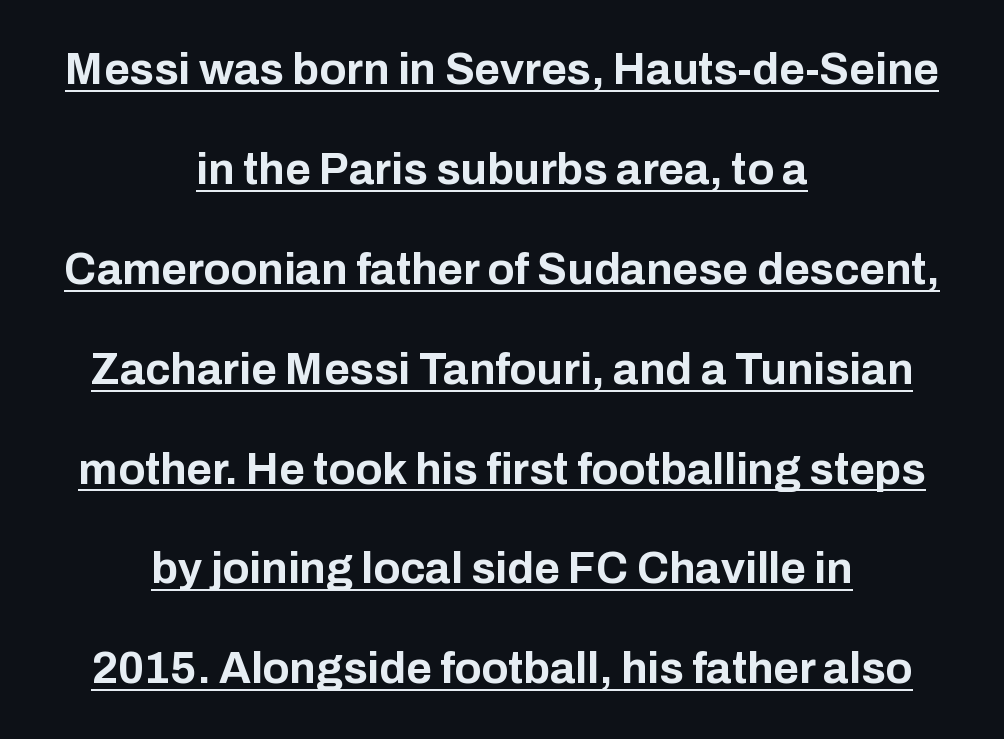
The image shows 44 px bold sans-serif type, upright; set centered, loose line spacing (2.27x), normal letter spacing, underlined; low stroke contrast and a medium x-height.
